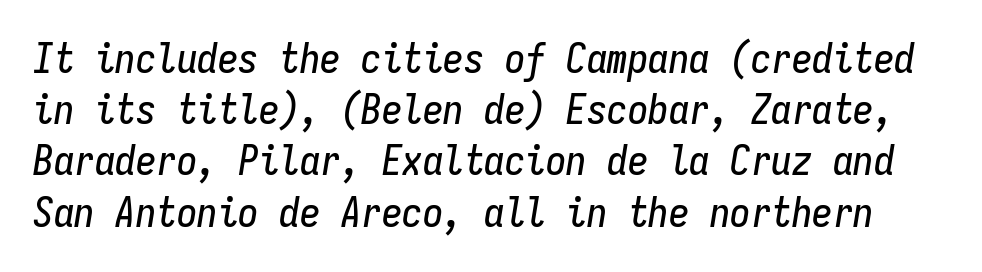
Fixed-width glyphs throughout — classic coding-font behaviour. The lines sit at an ordinary, default distance from one another. Italic? Definitely — the glyphs are oblique. This rendering leaves character spacing at its baseline value.
